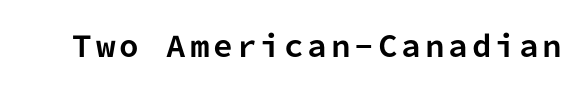
Q: Is the text bold? A: Yes.
Q: Is the text italic (slanted)? A: No, it is upright.
Q: Is the typeface a serif or a sans-serif typeface? A: Sans-serif.
Q: Is the text underlined? A: No.
Q: Width (condensed, normal, or wide)? A: Normal.
Q: Stroke contrast? A: Low.
Q: x-height? A: Medium.
Q: Monospaced? A: Yes.
